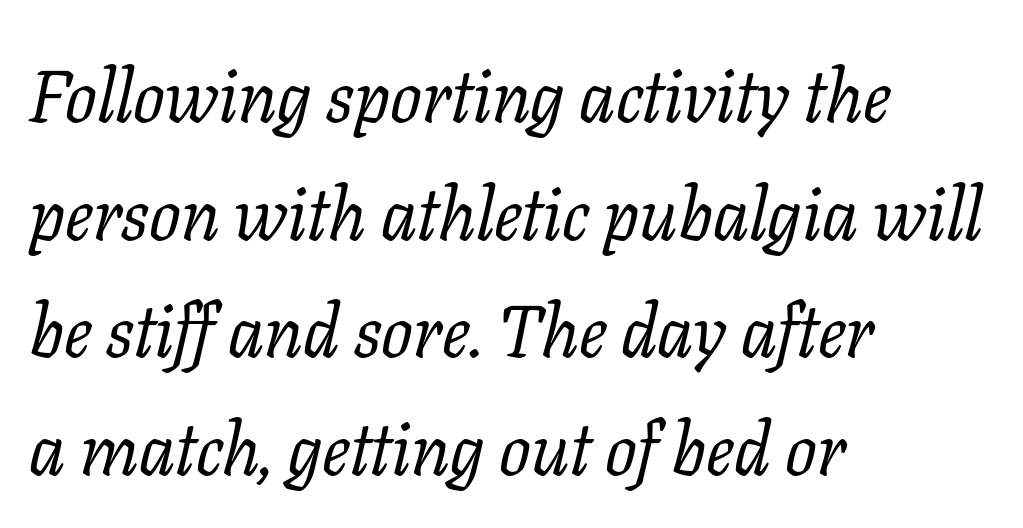
The text was rendered using a seriffed face with decorative stroke endings. Proportional: the letters do not fall into vertical columns. Underlining? Definitely not there. Casual observation: everything's shoved over to the left.
